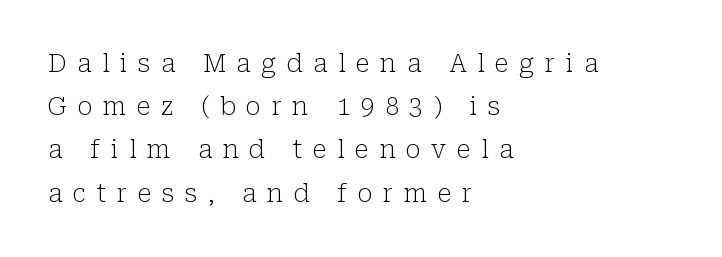
Q: Is the text bold? A: No.
Q: Is the text italic (slanted)? A: No, it is upright.
Q: Is the text underlined? A: No.
Q: How is the paragraph aligned? A: Left-aligned.
Q: Is the spacing between letters normal or unusually wide? A: Unusually wide.
